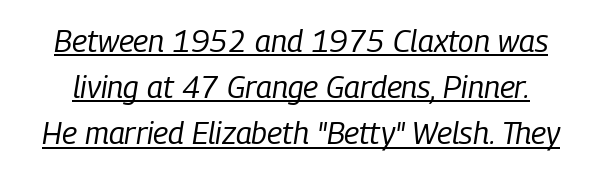
{"italic": "yes", "lean": "right", "slant_degrees": 9, "bold": "no", "weight": "regular", "width": "condensed", "stroke_contrast": "low", "x_height": "medium", "monospaced": "no", "underline": "yes", "line_spacing": "normal", "line_spacing_ratio": 1.49, "letter_spacing": "normal", "letter_spacing_em": 0.0, "glyph_px": 31}
